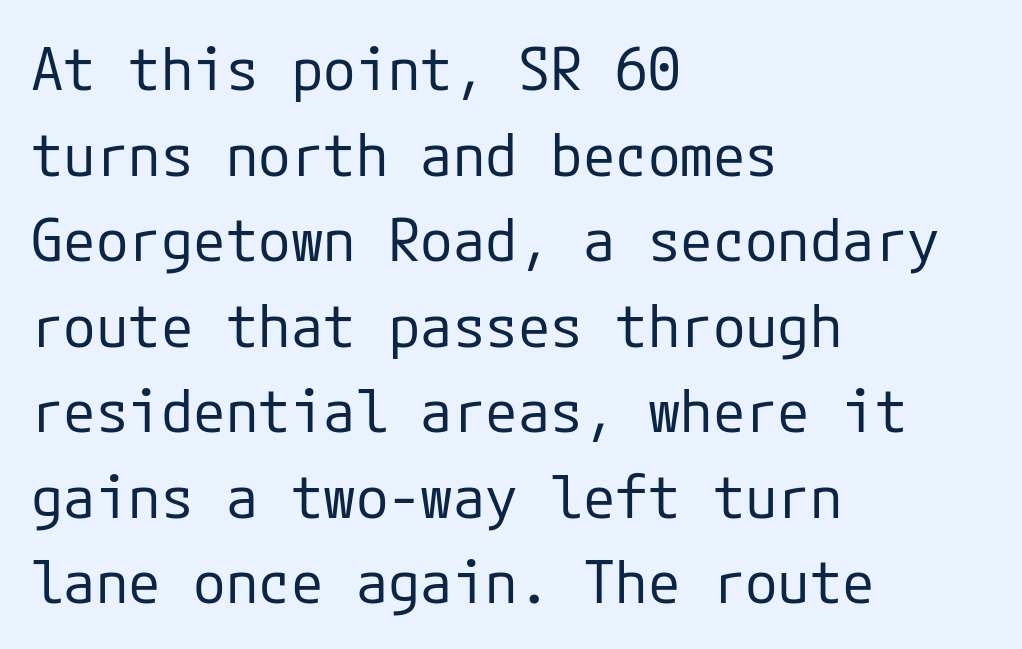
Q: Is the text bold? A: No.
Q: Is the text italic (slanted)? A: No, it is upright.
Q: Is the typeface a serif or a sans-serif typeface? A: Sans-serif.
Q: Is the text underlined? A: No.
Q: How is the paragraph aligned? A: Left-aligned.
Q: Is the spacing between letters normal or unusually wide? A: Normal.
Q: Is the spacing between lines tight, normal or loose? A: Normal.
Q: Width (condensed, normal, or wide)? A: Normal.
Q: Stroke contrast? A: Low.
Q: x-height? A: Medium.
